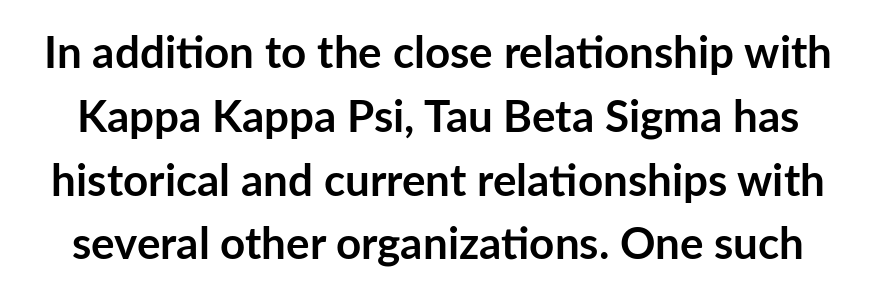
Notice how thick the strokes are: this is what a full bold looks like. In terms of letterform style, serifs are entirely absent. Decoration check: the copy has no underline. The leading is moderate, giving the passage an even texture. The passage shown is typed in a proportional face where columns would drift.
